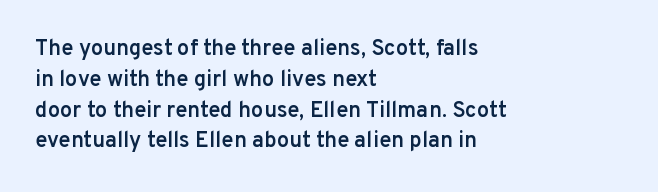
{"italic": "no", "bold": "semi", "underline": "no", "align": "left", "line_spacing": "normal", "line_spacing_ratio": 1.4, "letter_spacing": "normal", "letter_spacing_em": 0.0, "glyph_px": 22}
